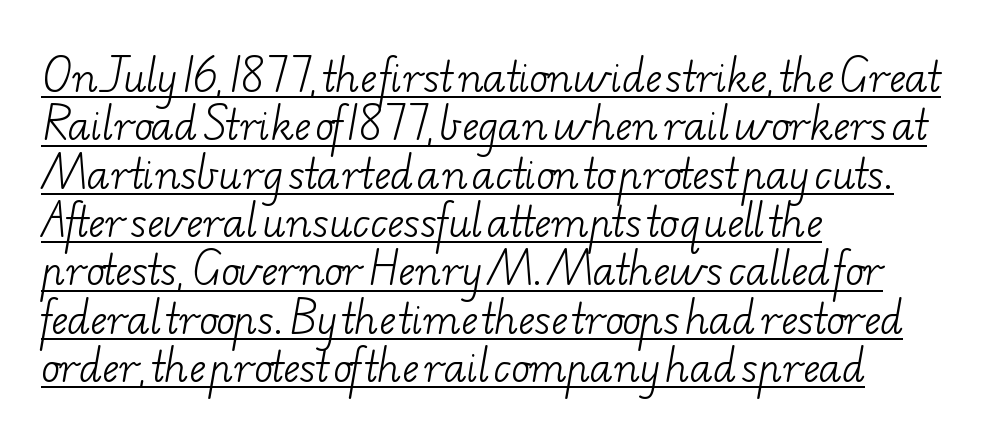
{"serif": "yes", "bold": "no", "weight": "light", "width": "wide", "stroke_contrast": "low", "x_height": "small", "monospaced": "no", "underline": "yes", "align": "left", "line_spacing_ratio": 1.24, "letter_spacing": "normal", "letter_spacing_em": 0.0, "glyph_px": 39}
